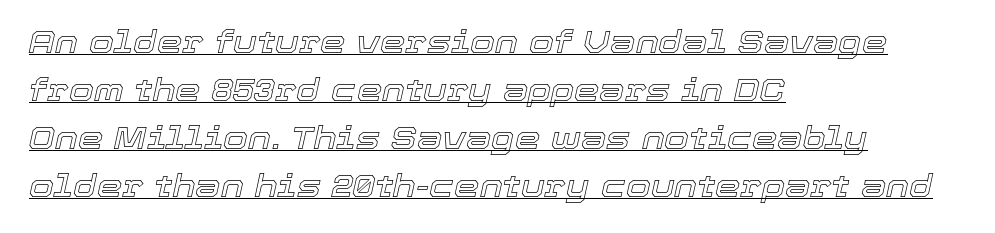
{"italic": "yes", "lean": "right", "slant_degrees": 12, "width": "normal", "x_height": "medium", "monospaced": "no", "underline": "yes", "align": "left", "line_spacing": "normal", "line_spacing_ratio": 1.5, "letter_spacing": "normal", "letter_spacing_em": 0.0, "glyph_px": 32}
